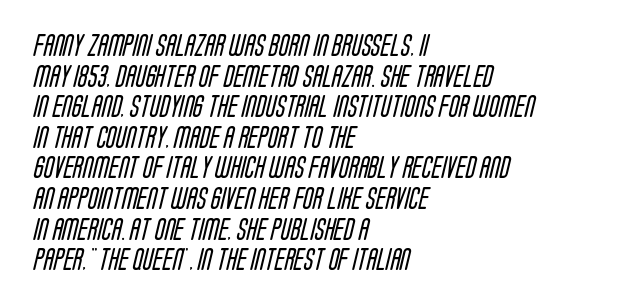
{"bold": "no", "underline": "no", "align": "left", "line_spacing": "normal", "line_spacing_ratio": 1.33, "letter_spacing": "normal", "letter_spacing_em": 0.0, "glyph_px": 23}
